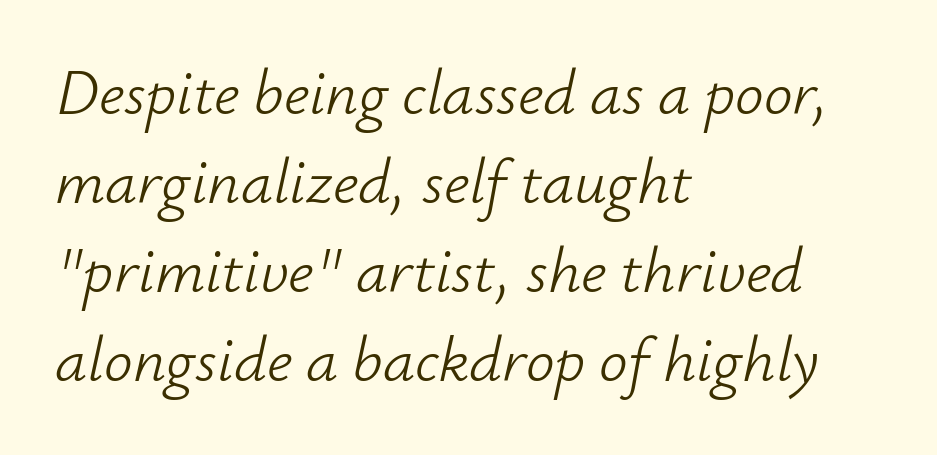
The typography opts for an oblique posture over an upright one. The words here are not underlined. Does the copy run flush right? No — it runs flush left. The letters look calm and open, with moderate or lighter stems. The space between consecutive lines is moderate.
